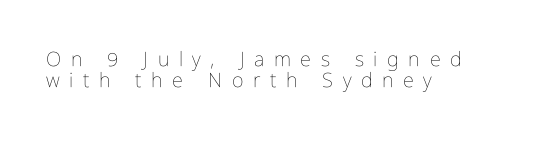
{"italic": "no", "bold": "no", "underline": "no", "align": "left", "line_spacing": "tight", "line_spacing_ratio": 1.03, "letter_spacing": "wide", "letter_spacing_em": 0.48, "glyph_px": 20}
